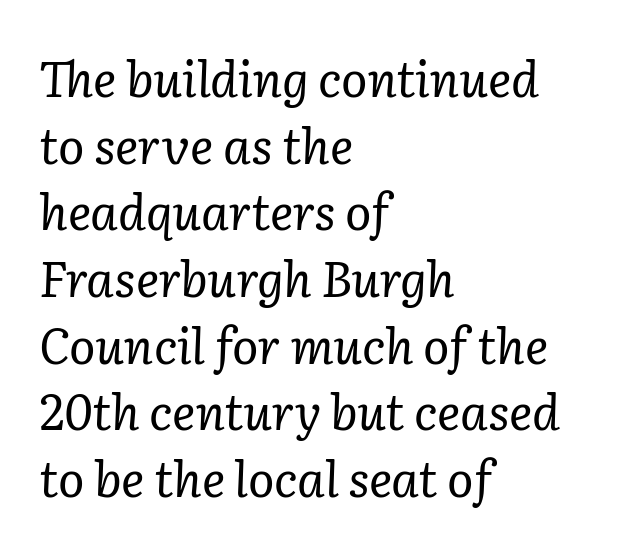
{"serif": "yes", "italic": "yes", "lean": "right", "slant_degrees": 2, "bold": "no", "weight": "regular", "width": "normal", "stroke_contrast": "low", "x_height": "medium", "monospaced": "no", "underline": "no", "align": "left", "line_spacing": "normal", "line_spacing_ratio": 1.36, "letter_spacing": "normal", "letter_spacing_em": 0.0, "glyph_px": 49}
